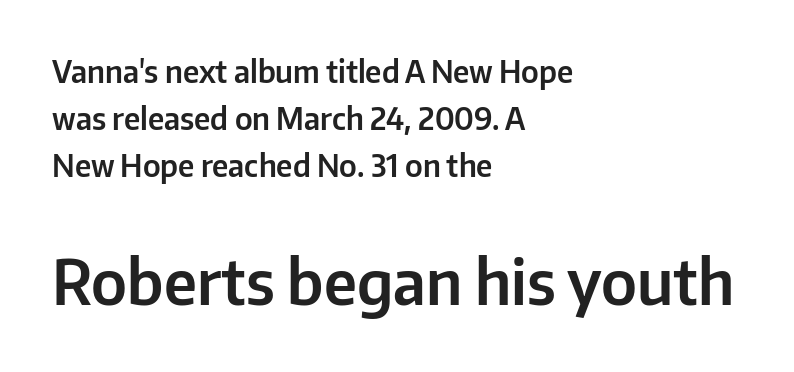
The image shows 61 px sans-serif type, upright; set left-aligned, normal line spacing (1.57x), normal letter spacing, not underlined; the second (bottom) block is 2.03x larger; low stroke contrast and a medium x-height.
